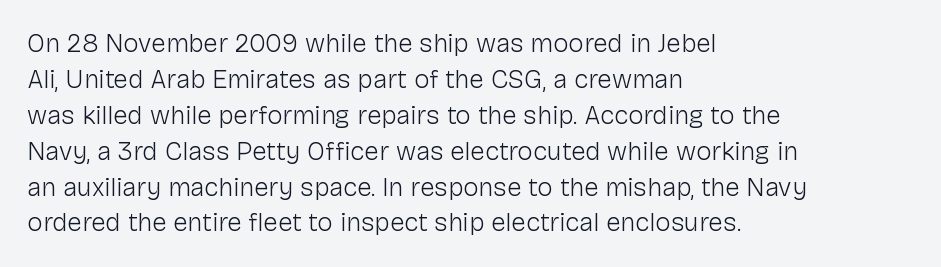
The image shows 26 px text type, upright; set left-aligned, normal line spacing (1.38x), normal letter spacing, not underlined.
